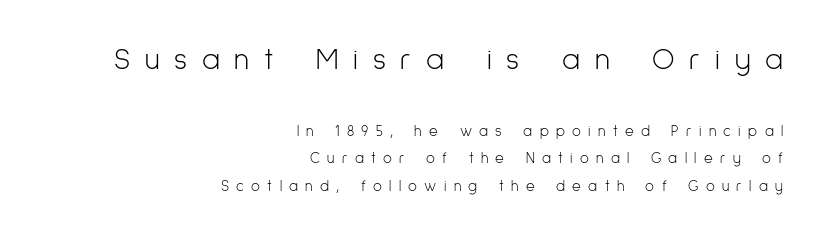
Q: Is the text bold? A: No.
Q: Is the text italic (slanted)? A: No, it is upright.
Q: Is the typeface a serif or a sans-serif typeface? A: Sans-serif.
Q: Is the text underlined? A: No.
Q: How is the paragraph aligned? A: Right-aligned.
Q: Is the spacing between letters normal or unusually wide? A: Unusually wide.
Q: Which block of text is set in a larger size, the first (top) or the second (bottom)? A: The first (top) one.
Q: Width (condensed, normal, or wide)? A: Condensed.
Q: Stroke contrast? A: Low.
Q: x-height? A: Medium.
Q: Monospaced? A: No.
